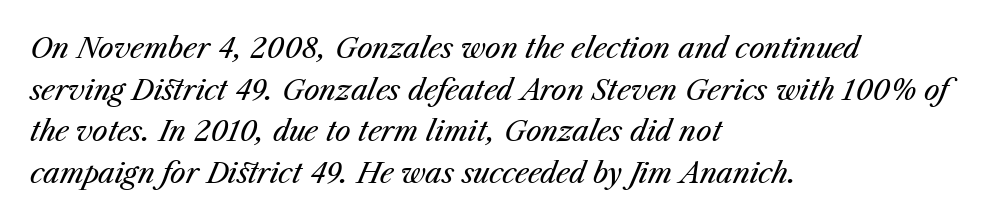
Q: Is the text bold? A: No.
Q: Is the text italic (slanted)? A: Yes, it leans right by about 23 degrees.
Q: Is the text underlined? A: No.
Q: How is the paragraph aligned? A: Left-aligned.
Q: Is the spacing between letters normal or unusually wide? A: Normal.
Q: Is the spacing between lines tight, normal or loose? A: Normal.
Q: Width (condensed, normal, or wide)? A: Normal.
Q: Stroke contrast? A: Medium.
Q: x-height? A: Medium.
Q: Monospaced? A: No.
